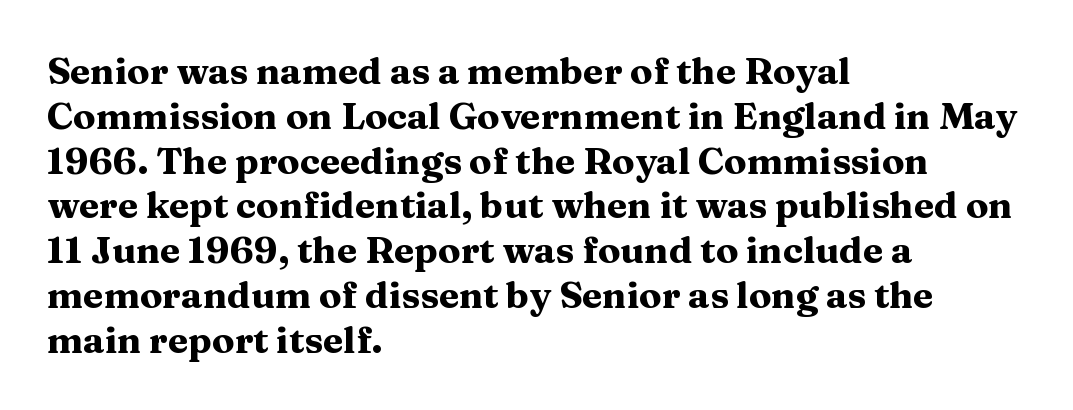
The ragged edge is on the right, which tells us the setting is flush left. Emphasis by weight is at full strength: bold. Style check: upright. Does the type have serifs? Yes, each stem ends in a small foot. Proportional: the letters do not fall into vertical columns.
